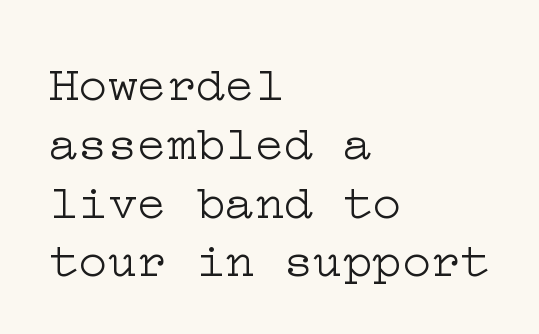
{"serif": "yes", "italic": "no", "bold": "no", "weight": "light", "width": "wide", "stroke_contrast": "low", "x_height": "medium", "underline": "no", "align": "left", "line_spacing_ratio": 1.2, "letter_spacing": "normal", "letter_spacing_em": 0.0, "glyph_px": 49}
